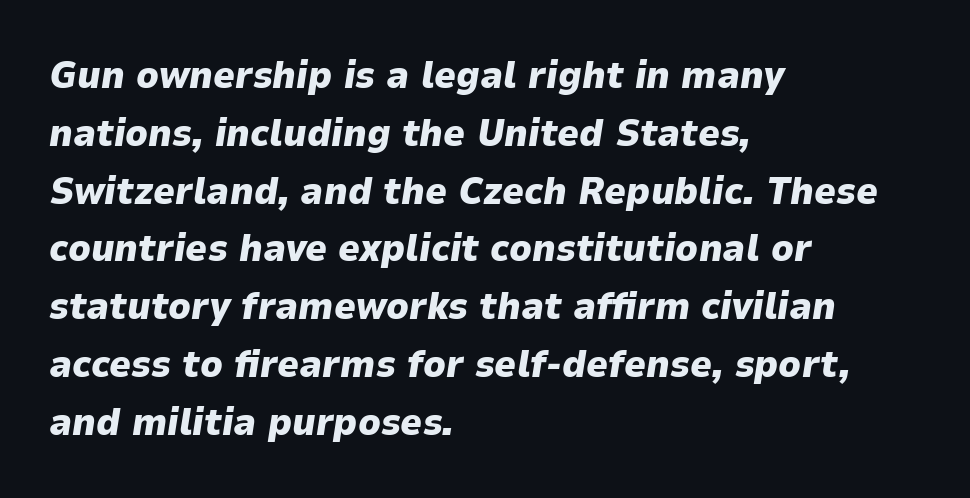
Q: Is the text bold? A: Yes.
Q: Is the text italic (slanted)? A: Yes, it leans right by about 9 degrees.
Q: Is the text underlined? A: No.
Q: How is the paragraph aligned? A: Left-aligned.
Q: Is the spacing between letters normal or unusually wide? A: Normal.
Q: Is the spacing between lines tight, normal or loose? A: Normal.
Q: Width (condensed, normal, or wide)? A: Normal.
Q: Stroke contrast? A: Low.
Q: x-height? A: Medium.
Q: Monospaced? A: No.
